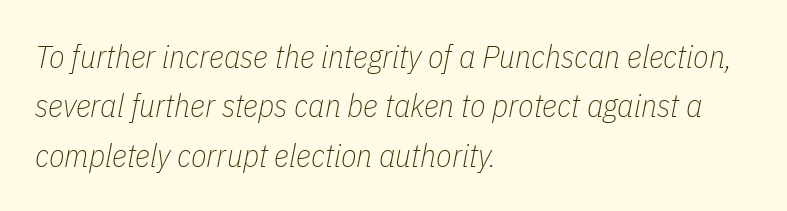
The image shows 32 px thin, condensed type, italic (leaning right); set left-aligned, normal line spacing (1.54x), normal letter spacing, not underlined; low stroke contrast and a medium x-height.
